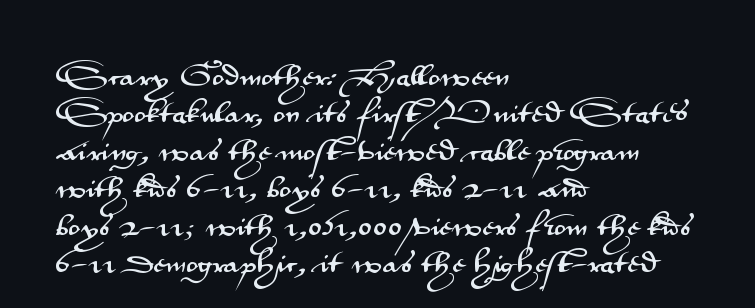
The rendering anchors every line to the left-hand side. The vertical gap from one line to the next is medium. The letterforms sit shoulder to shoulder at normal distance. Lines of text with bare space underneath.
